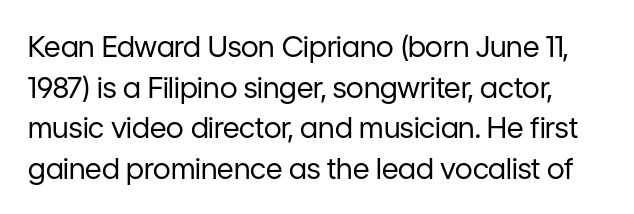
The face used here is proportionally spaced, like ordinary book or web type. Evenly set lines give the paragraph a standard silhouette. The letters look calm and open, with moderate or lighter stems. Words appear dense and cohesive because spacing is normal. The strip under each line holds only bare page.
